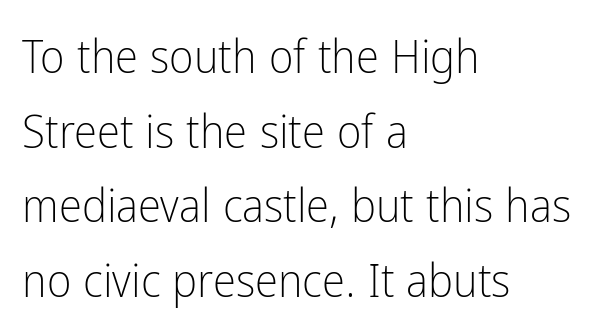
{"serif": "no", "italic": "no", "bold": "no", "weight": "light", "width": "condensed", "stroke_contrast": "low", "x_height": "medium", "monospaced": "no", "underline": "no", "align": "left", "line_spacing": "normal", "line_spacing_ratio": 1.59, "letter_spacing": "normal", "letter_spacing_em": 0.0, "glyph_px": 47}
